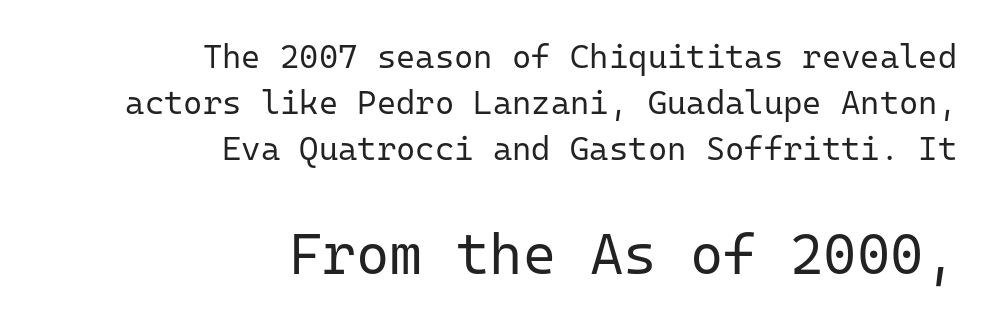
Q: Is the text bold? A: No.
Q: Is the text italic (slanted)? A: No, it is upright.
Q: Is the typeface a serif or a sans-serif typeface? A: Sans-serif.
Q: Is the text underlined? A: No.
Q: How is the paragraph aligned? A: Right-aligned.
Q: Is the spacing between letters normal or unusually wide? A: Normal.
Q: Is the spacing between lines tight, normal or loose? A: Normal.
Q: Which block of text is set in a larger size, the first (top) or the second (bottom)? A: The second (bottom) one.
Q: Width (condensed, normal, or wide)? A: Normal.
Q: Stroke contrast? A: Low.
Q: x-height? A: Medium.
Q: Monospaced? A: Yes.
